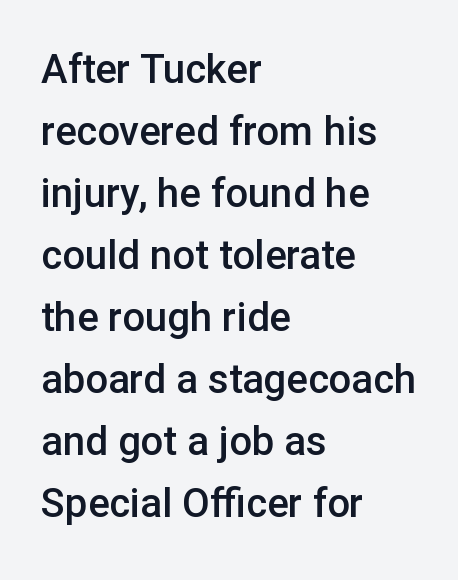
Has an underline been added? It has not. Do the characters align in a grid? No, the font is proportional. The lines in this sample share a left origin and differ only in where they stop. Words appear dense and cohesive because spacing is normal.
